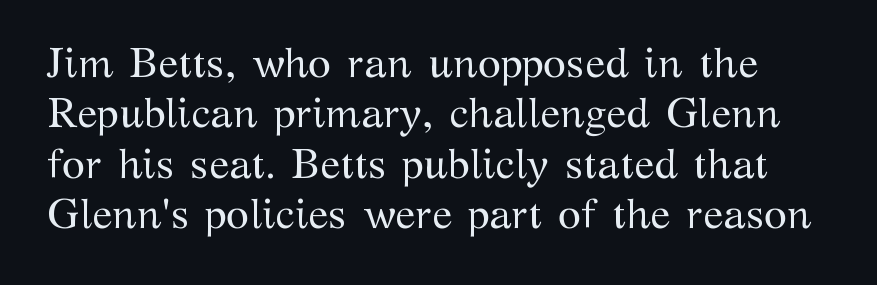
Unlike italic type, these characters show no tilt at all. The space directly below the letters is spotless. Proportional: the letters do not fall into vertical columns. No heavy texture on the line: the type isn't bold. Typographically, this falls in the serif category.
